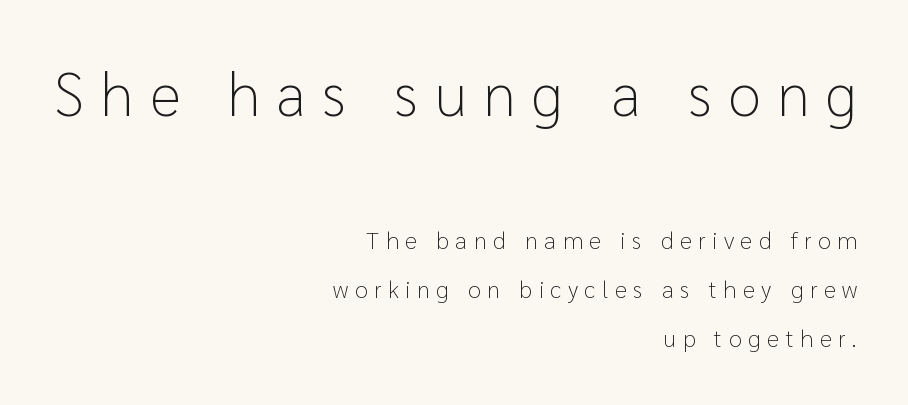
{"serif": "no", "italic": "no", "bold": "no", "weight": "light", "width": "normal", "stroke_contrast": "low", "x_height": "medium", "monospaced": "no", "underline": "no", "align": "right", "line_spacing": "loose", "line_spacing_ratio": 2.06, "letter_spacing": "wide", "letter_spacing_em": 0.27, "larger_block": "first", "size_ratio": 2.5, "glyph_px": 60}
